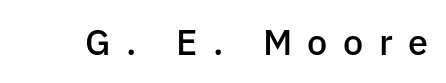
{"serif": "no", "italic": "no", "bold": "semi", "weight": "semibold", "width": "normal", "stroke_contrast": "low", "x_height": "medium", "monospaced": "no", "underline": "no", "letter_spacing": "wide", "letter_spacing_em": 0.43, "glyph_px": 36}
